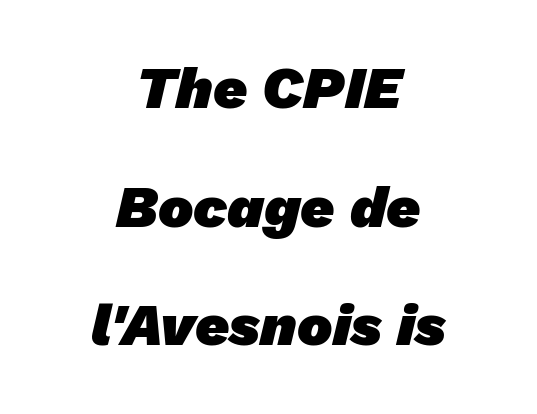
Is this a sans? Yes — the strokes have no serifs. Type without underlining. There is no visible air inserted between adjacent glyphs. Is this a fixed-width face? No — the glyphs have proportional, varying widths. Leading: increased.
